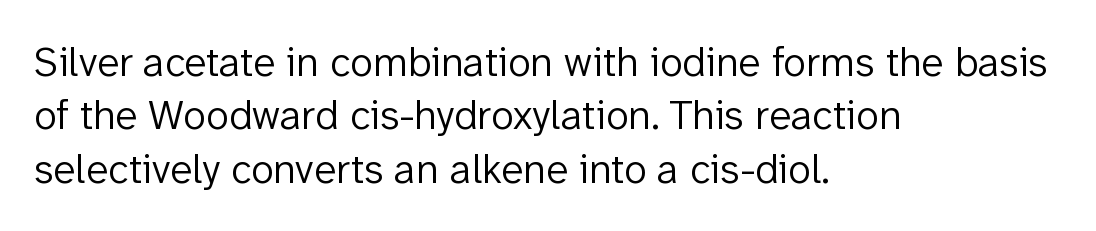
Q: Is the text bold? A: No.
Q: Is the text italic (slanted)? A: No, it is upright.
Q: Is the typeface a serif or a sans-serif typeface? A: Sans-serif.
Q: Is the text underlined? A: No.
Q: How is the paragraph aligned? A: Left-aligned.
Q: Is the spacing between letters normal or unusually wide? A: Normal.
Q: Is the spacing between lines tight, normal or loose? A: Normal.
Q: Width (condensed, normal, or wide)? A: Normal.
Q: Stroke contrast? A: Low.
Q: x-height? A: Medium.
Q: Monospaced? A: No.
